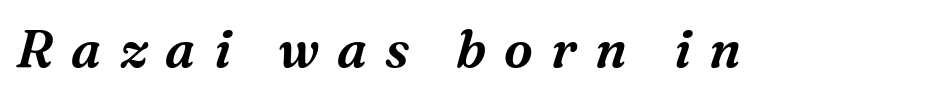
{"serif": "yes", "italic": "yes", "lean": "right", "slant_degrees": 16, "width": "normal", "stroke_contrast": "medium", "x_height": "medium", "monospaced": "no", "underline": "no", "letter_spacing": "wide", "letter_spacing_em": 0.35, "glyph_px": 52}
